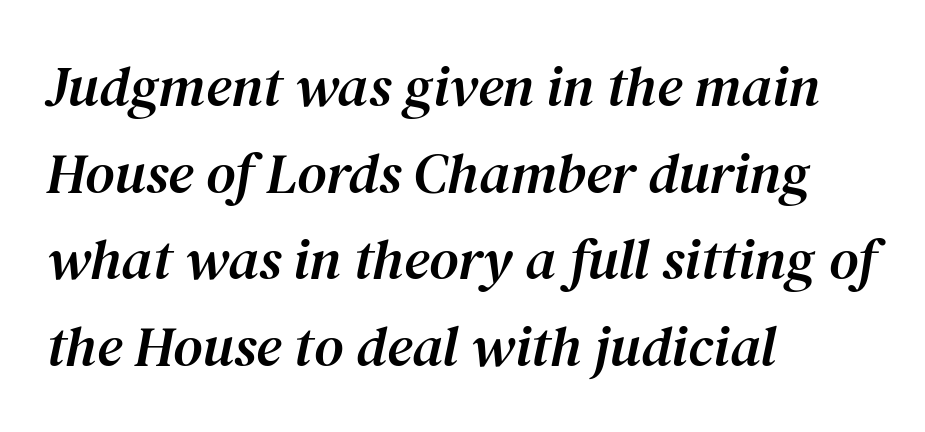
{"serif": "yes", "italic": "yes", "lean": "right", "slant_degrees": 12, "width": "normal", "stroke_contrast": "medium", "x_height": "medium", "monospaced": "no", "underline": "no", "align": "left", "line_spacing": "normal", "line_spacing_ratio": 1.52, "letter_spacing": "normal", "letter_spacing_em": 0.0, "glyph_px": 57}
